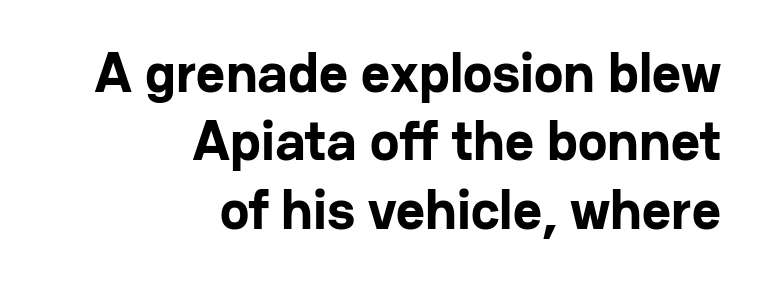
The image shows 56 px bold sans-serif type, upright; set right-aligned, line spacing 1.22x, normal letter spacing, not underlined; low stroke contrast and a medium x-height.
